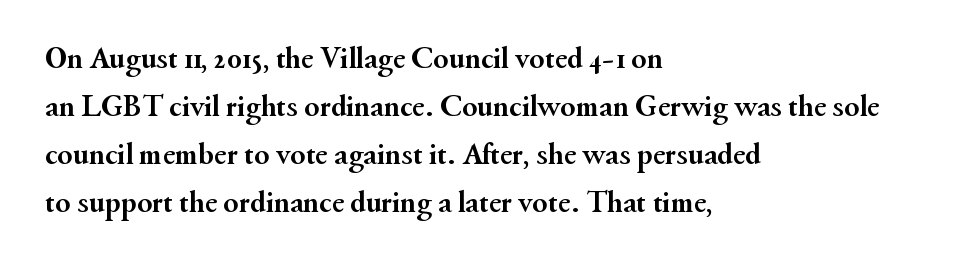
Q: Is the text bold? A: Yes.
Q: Is the text italic (slanted)? A: No, it is upright.
Q: Is the typeface a serif or a sans-serif typeface? A: Serif.
Q: Is the text underlined? A: No.
Q: How is the paragraph aligned? A: Left-aligned.
Q: Is the spacing between letters normal or unusually wide? A: Normal.
Q: Is the spacing between lines tight, normal or loose? A: Normal.
Q: Width (condensed, normal, or wide)? A: Normal.
Q: Stroke contrast? A: Medium.
Q: x-height? A: Small.
Q: Monospaced? A: No.
